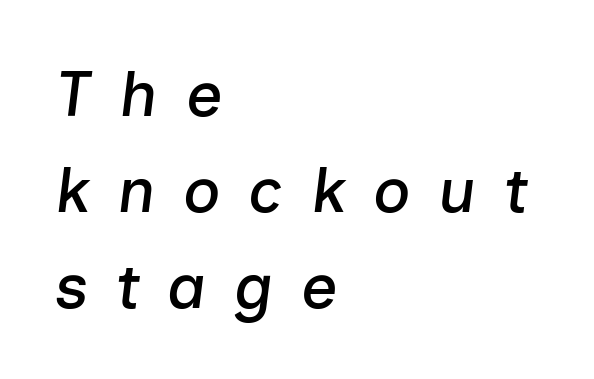
The image shows 64 px text type, italic (leaning right); set left-aligned, normal line spacing (1.5x), unusually wide letter spacing (+0.43 em), not underlined; low stroke contrast and a medium x-height.
